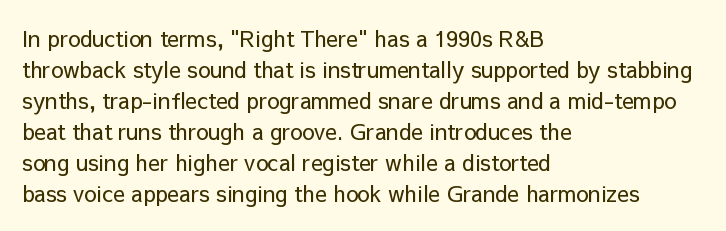
The words here are not underlined. Default kerning and tracking; the words read as compact shapes. The paragraph shown leans on its left margin. Posture: straight, roman, zero tilt. Vertical stems look standard width or narrower in stroke. Vertical spacing — default.
